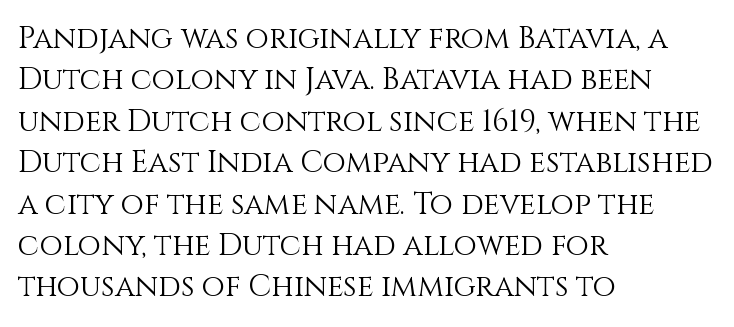
The image shows 30 px light type, upright; set left-aligned, normal line spacing (1.38x), normal letter spacing, not underlined; medium stroke contrast and a large x-height.
